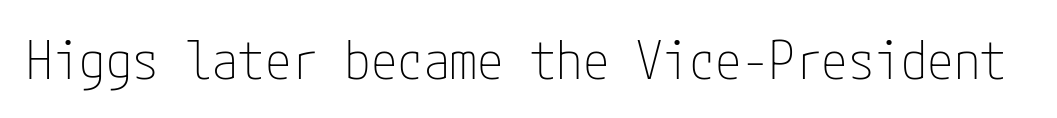
You can tell from the bare stems that sans-serif type was used. Posture: vertical. The letters look calm and open, with moderate or lighter stems. Has an underline been added? It has not.
